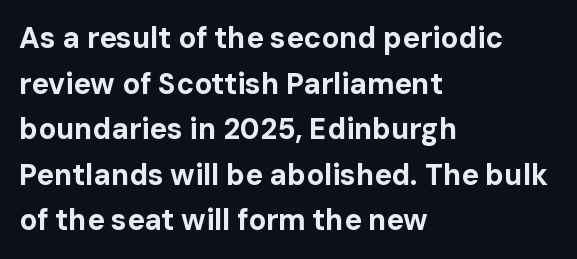
Just letters on the line, the space beneath them empty. Heavy-handed strokes throughout: this text is bold. The rendering keeps characters at their native spacing. The face used here is proportionally spaced, like ordinary book or web type. Reading down the column, the eye jumps a familiar distance to each next line. Line starts are locked; line ends wander.
